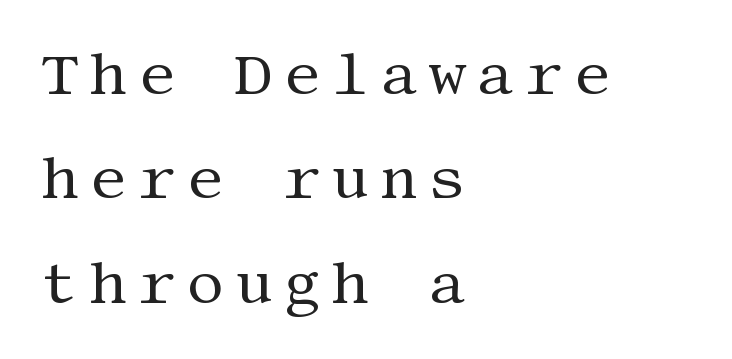
The image shows 59 px regular-weight serif type, upright; set left-aligned, line spacing 1.77x, not underlined; medium stroke contrast and a large x-height.
